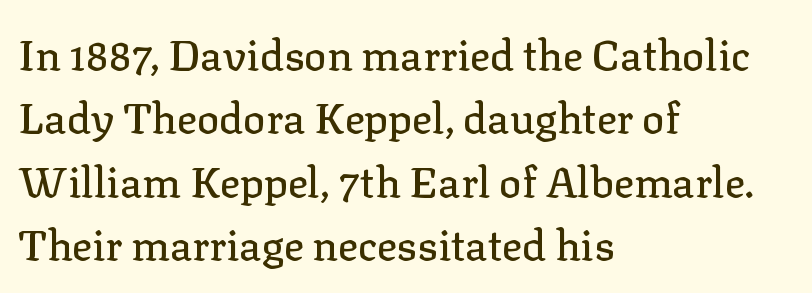
Q: Is the text italic (slanted)? A: No, it is upright.
Q: Is the typeface a serif or a sans-serif typeface? A: Serif.
Q: Is the text underlined? A: No.
Q: How is the paragraph aligned? A: Left-aligned.
Q: Is the spacing between letters normal or unusually wide? A: Normal.
Q: Is the spacing between lines tight, normal or loose? A: Normal.
Q: Width (condensed, normal, or wide)? A: Normal.
Q: Stroke contrast? A: Low.
Q: x-height? A: Medium.
Q: Monospaced? A: No.
